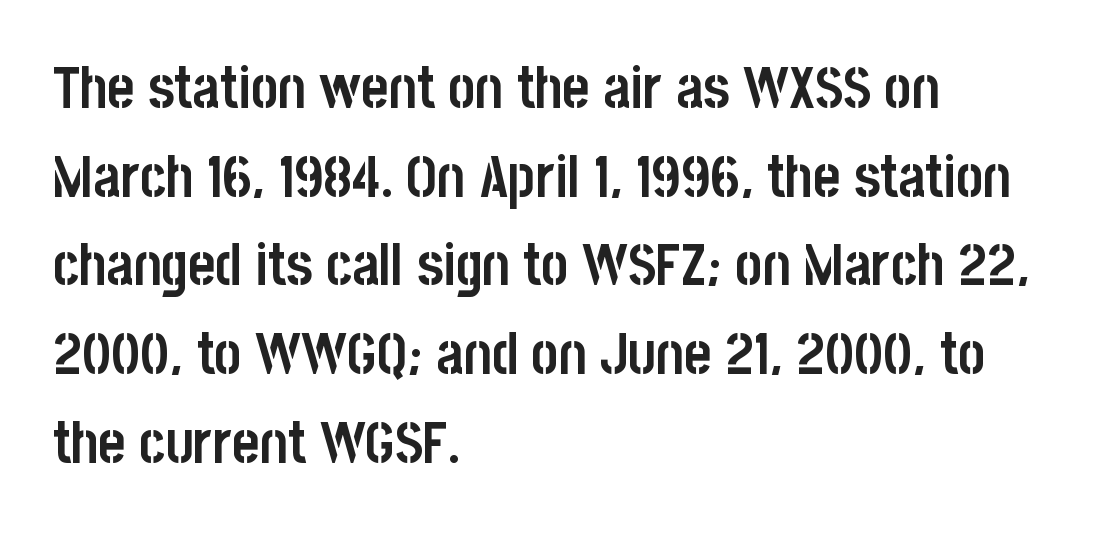
The image shows 58 px semibold, condensed sans-serif type, upright; set left-aligned, normal line spacing (1.53x), normal letter spacing, not underlined; low stroke contrast and a large x-height.
